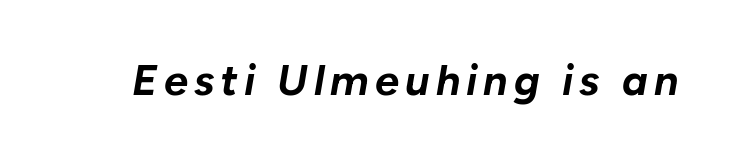
The rendering uses natural spacing where letterforms have individual widths. The font's italic variant was chosen for this text. Its strokes are broad and dark, the hallmark of bold type. Nobody drew a line under any word here.
